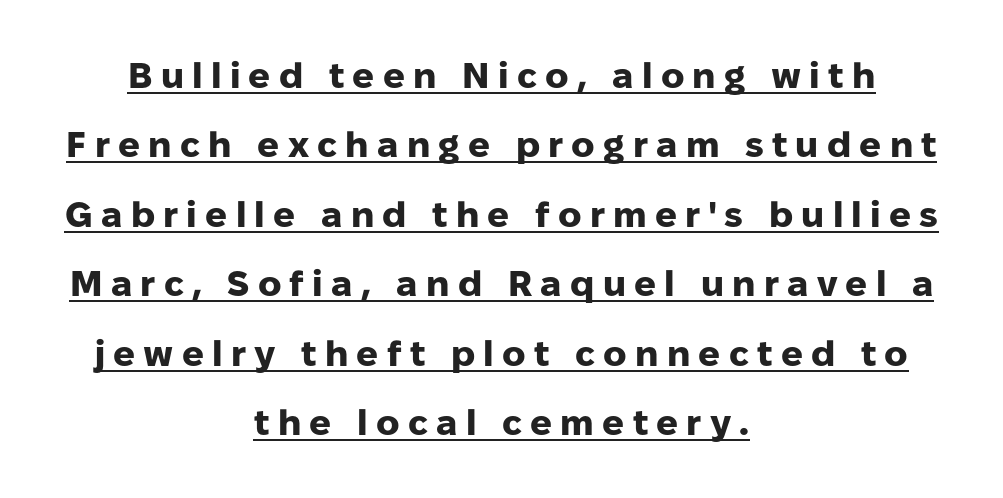
Q: Is the text bold? A: Yes.
Q: Is the text italic (slanted)? A: No, it is upright.
Q: Is the typeface a serif or a sans-serif typeface? A: Sans-serif.
Q: Is the text underlined? A: Yes.
Q: How is the paragraph aligned? A: Centered.
Q: Is the spacing between letters normal or unusually wide? A: Unusually wide.
Q: Is the spacing between lines tight, normal or loose? A: Loose.
Q: Width (condensed, normal, or wide)? A: Normal.
Q: Stroke contrast? A: Low.
Q: x-height? A: Medium.
Q: Monospaced? A: No.
